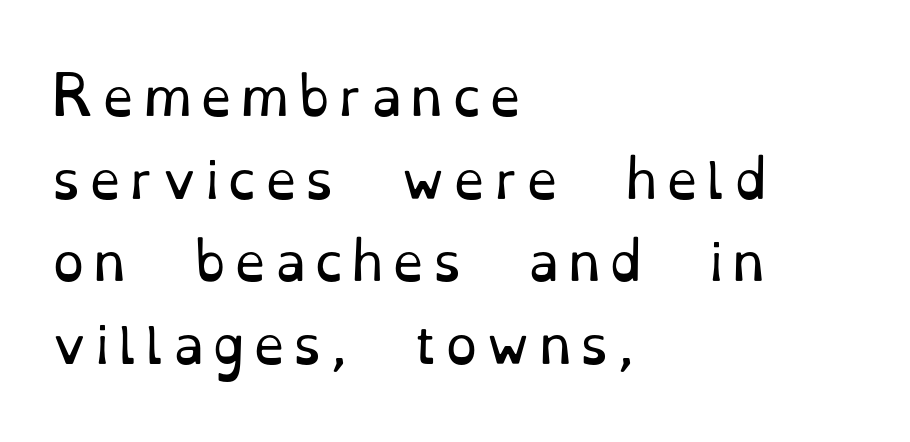
The lines in this sample share a left origin and differ only in where they stop. Italic: no, the glyphs are upright roman. The glyphs are unaccompanied by any horizontal stroke below them. The line-height multiplier appears to be the usual default. Think of a printed novel: that variable character pitch is what you see here.
